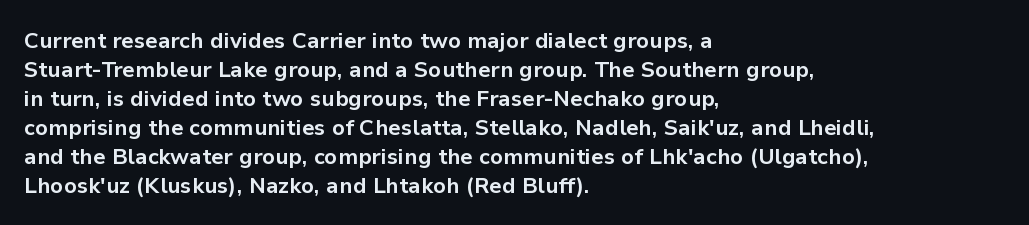
Q: Is the text bold? A: Yes.
Q: Is the text italic (slanted)? A: No, it is upright.
Q: Is the text underlined? A: No.
Q: How is the paragraph aligned? A: Left-aligned.
Q: Is the spacing between letters normal or unusually wide? A: Normal.
Q: Is the spacing between lines tight, normal or loose? A: Normal.
